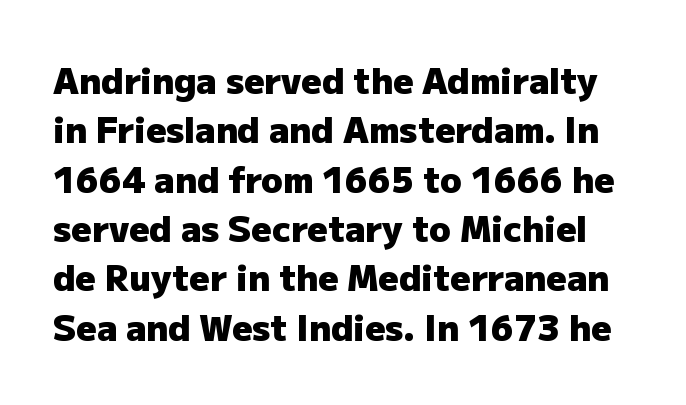
Q: Is the text bold? A: Yes.
Q: Is the text italic (slanted)? A: No, it is upright.
Q: Is the typeface a serif or a sans-serif typeface? A: Sans-serif.
Q: Is the text underlined? A: No.
Q: Is the spacing between letters normal or unusually wide? A: Normal.
Q: Is the spacing between lines tight, normal or loose? A: Normal.
Q: Width (condensed, normal, or wide)? A: Normal.
Q: Stroke contrast? A: Low.
Q: x-height? A: Medium.
Q: Monospaced? A: No.
